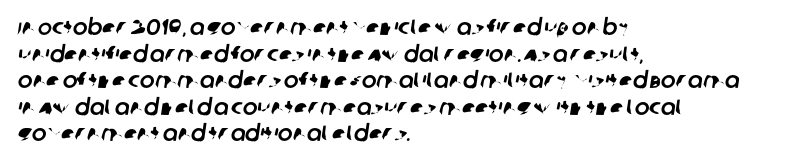
The image shows 22 px text type; set left-aligned, line spacing 1.21x, normal letter spacing, not underlined.
